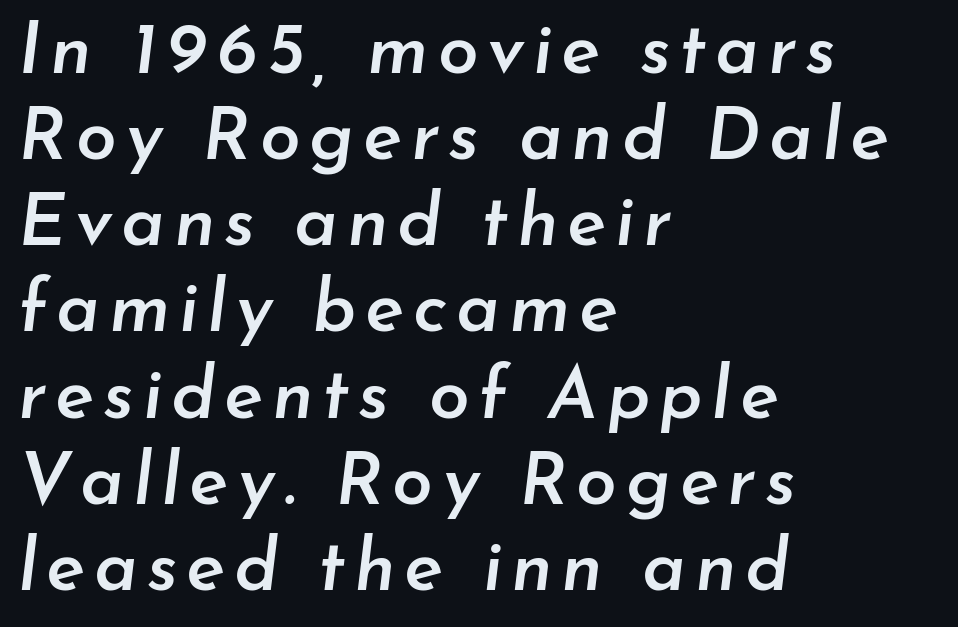
Q: Is the text bold? A: Semi-bold.
Q: Is the text italic (slanted)? A: Yes, it leans right by about 7 degrees.
Q: Is the text underlined? A: No.
Q: How is the paragraph aligned? A: Left-aligned.
Q: Width (condensed, normal, or wide)? A: Normal.
Q: Stroke contrast? A: Low.
Q: x-height? A: Small.
Q: Monospaced? A: No.
